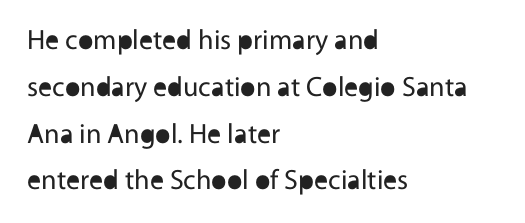
{"serif": "no", "italic": "no", "bold": "no", "weight": "regular", "width": "normal", "x_height": "medium", "monospaced": "no", "underline": "no", "align": "left", "line_spacing": "normal", "line_spacing_ratio": 1.67, "letter_spacing": "normal", "letter_spacing_em": 0.0, "glyph_px": 28}
